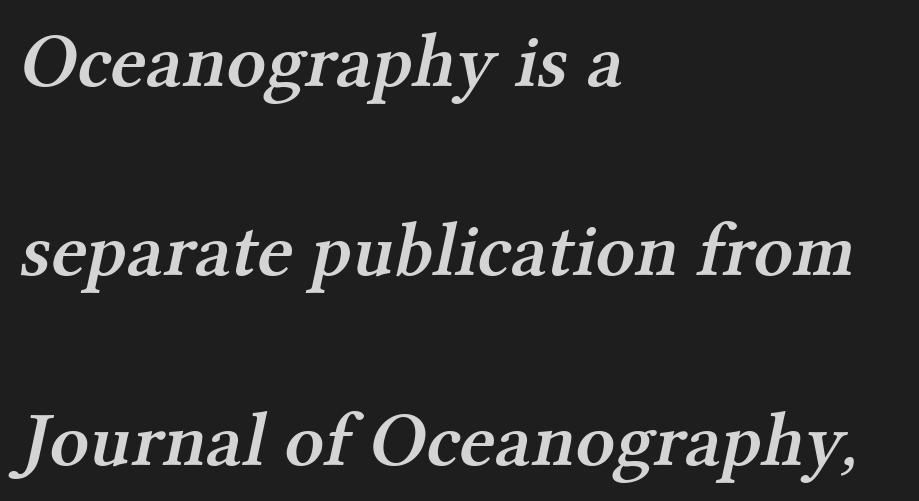
Q: Is the text bold? A: Semi-bold.
Q: Is the typeface a serif or a sans-serif typeface? A: Serif.
Q: Is the text underlined? A: No.
Q: How is the paragraph aligned? A: Left-aligned.
Q: Is the spacing between letters normal or unusually wide? A: Normal.
Q: Is the spacing between lines tight, normal or loose? A: Loose.
Q: Width (condensed, normal, or wide)? A: Normal.
Q: Stroke contrast? A: Medium.
Q: x-height? A: Medium.
Q: Monospaced? A: No.
